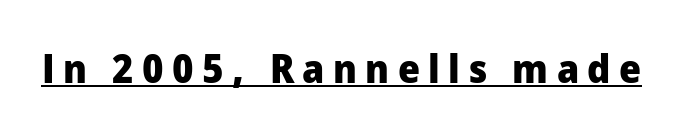
The image shows 40 px heavy sans-serif type, upright; set unusually wide letter spacing (+0.21 em), underlined; low stroke contrast and a medium x-height.
